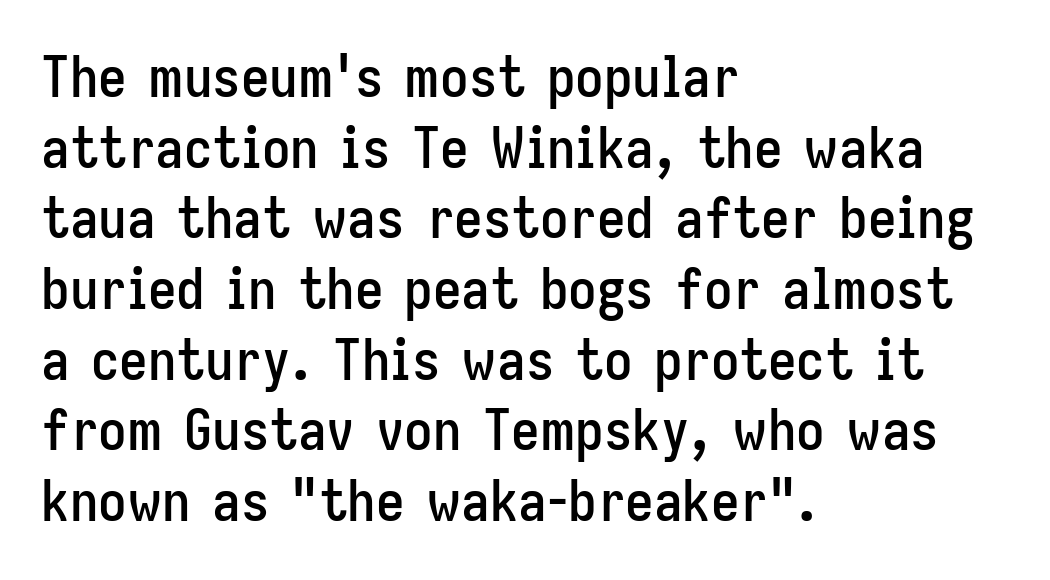
{"serif": "no", "italic": "no", "width": "condensed", "stroke_contrast": "low", "x_height": "medium", "monospaced": "no", "underline": "no", "align": "left", "line_spacing_ratio": 1.24, "letter_spacing": "normal", "letter_spacing_em": 0.0, "glyph_px": 57}
